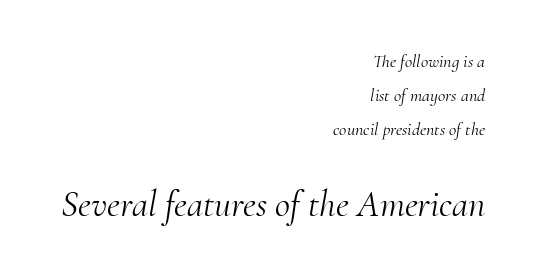
The image shows 37 px light serif type, italic (leaning right); set right-aligned, line spacing 1.88x, normal letter spacing, not underlined; the second (bottom) block is 2.06x larger; medium stroke contrast and a small x-height.
